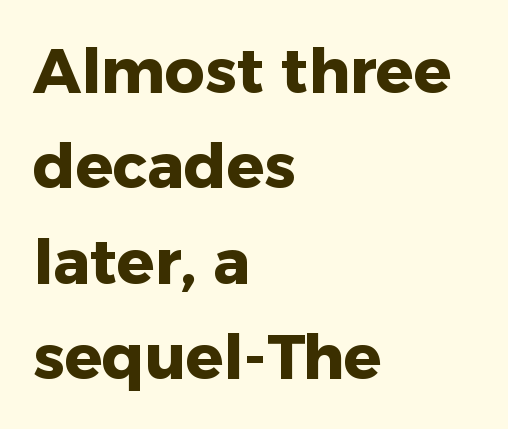
The image shows 62 px heavy sans-serif type, upright; set left-aligned, normal line spacing (1.54x), normal letter spacing, not underlined; low stroke contrast and a medium x-height.
